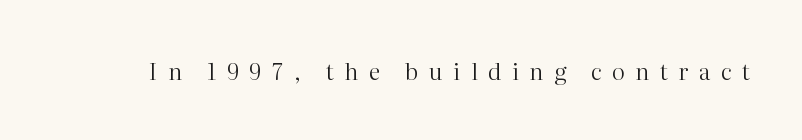
The image shows 23 px text type, upright; set unusually wide letter spacing (+0.45 em), not underlined.
